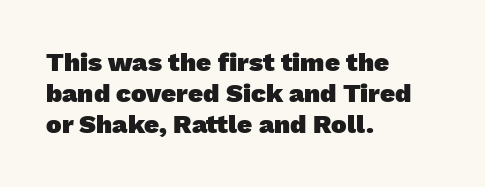
The image shows 26 px bold type; set left-aligned, line spacing 1.2x, normal letter spacing, not underlined.
